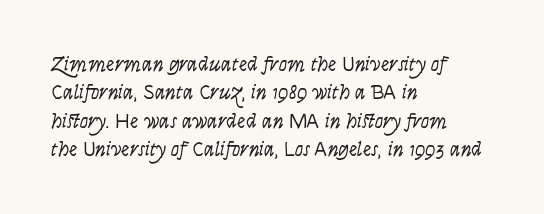
The image shows 21 px text type, italic (leaning right); set left-aligned, normal line spacing (1.35x), normal letter spacing, not underlined.
